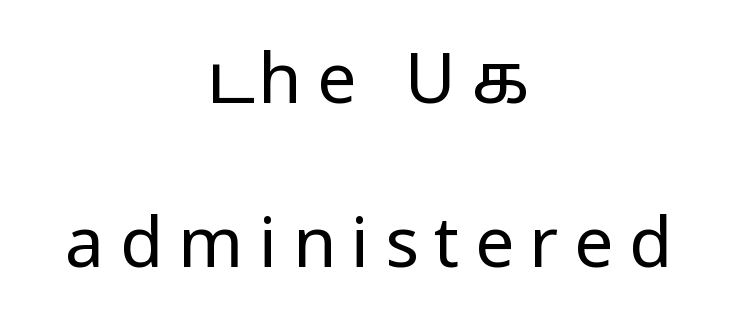
The image shows 70 px regular-weight, condensed sans-serif type, upright; set centered, loose line spacing (2.34x), unusually wide letter spacing (+0.22 em), not underlined; low stroke contrast and a large x-height.
